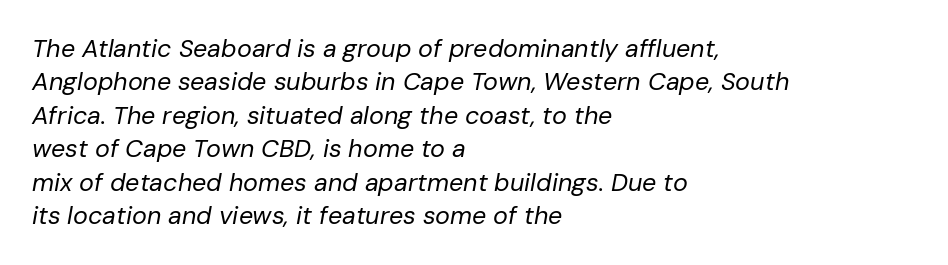
Short note: letters normally spaced. Regular leading. The paragraph has a hard left edge and a soft right edge. The passage shown is not bold in any degree. The text carries the slant typical of an italic or oblique font. The glyphs are unaccompanied by any horizontal stroke below them.
